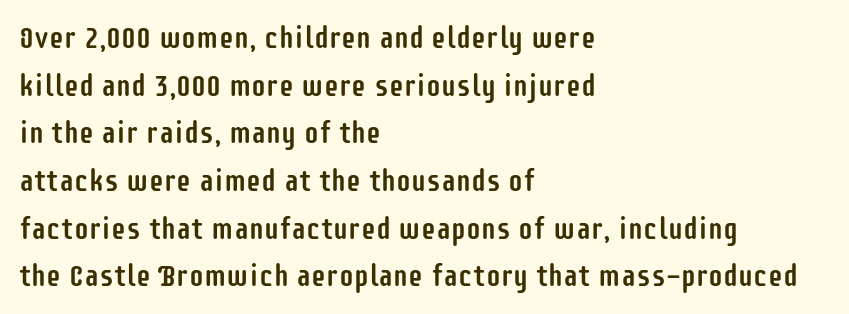
{"serif": "no", "italic": "no", "width": "condensed", "stroke_contrast": "low", "x_height": "large", "monospaced": "no", "underline": "no", "align": "left", "line_spacing": "normal", "line_spacing_ratio": 1.59, "letter_spacing": "normal", "letter_spacing_em": 0.0, "glyph_px": 30}
